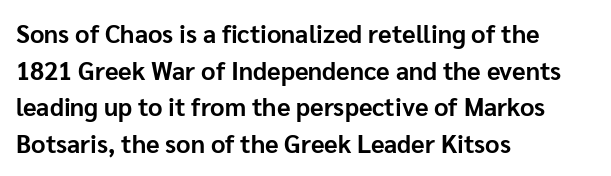
{"italic": "no", "bold": "yes", "underline": "no", "align": "left", "line_spacing": "normal", "line_spacing_ratio": 1.47, "letter_spacing": "normal", "letter_spacing_em": 0.0, "glyph_px": 25}
